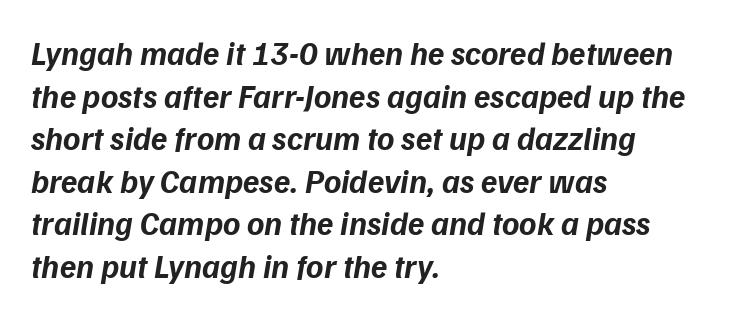
Q: Is the text bold? A: Yes.
Q: Is the text italic (slanted)? A: Yes, it leans right by about 9 degrees.
Q: Is the text underlined? A: No.
Q: How is the paragraph aligned? A: Left-aligned.
Q: Is the spacing between letters normal or unusually wide? A: Normal.
Q: Is the spacing between lines tight, normal or loose? A: Normal.
Q: Width (condensed, normal, or wide)? A: Normal.
Q: Stroke contrast? A: Low.
Q: x-height? A: Medium.
Q: Monospaced? A: No.
